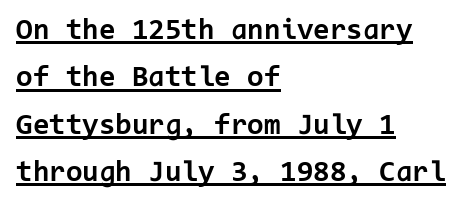
{"serif": "no", "italic": "no", "bold": "yes", "weight": "bold", "width": "normal", "stroke_contrast": "low", "x_height": "medium", "monospaced": "yes", "underline": "yes", "align": "left", "line_spacing": "normal", "line_spacing_ratio": 1.58, "letter_spacing": "normal", "letter_spacing_em": 0.0, "glyph_px": 30}
